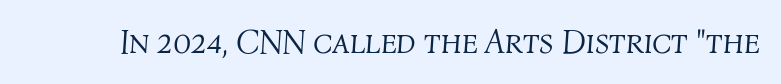
Q: Is the text bold? A: No.
Q: Is the text italic (slanted)? A: Yes, it leans right by about 4 degrees.
Q: Is the text underlined? A: No.
Q: Is the spacing between letters normal or unusually wide? A: Normal.
Q: Width (condensed, normal, or wide)? A: Normal.
Q: Stroke contrast? A: Medium.
Q: x-height? A: Medium.
Q: Monospaced? A: No.
